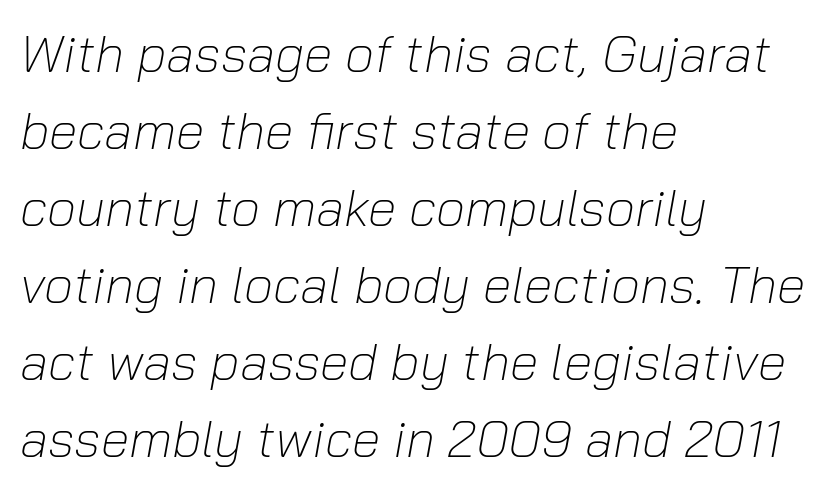
{"italic": "yes", "lean": "right", "slant_degrees": 10, "bold": "no", "weight": "light", "width": "normal", "stroke_contrast": "low", "x_height": "medium", "monospaced": "no", "underline": "no", "align": "left", "line_spacing": "normal", "line_spacing_ratio": 1.48, "letter_spacing": "normal", "letter_spacing_em": 0.0, "glyph_px": 52}
